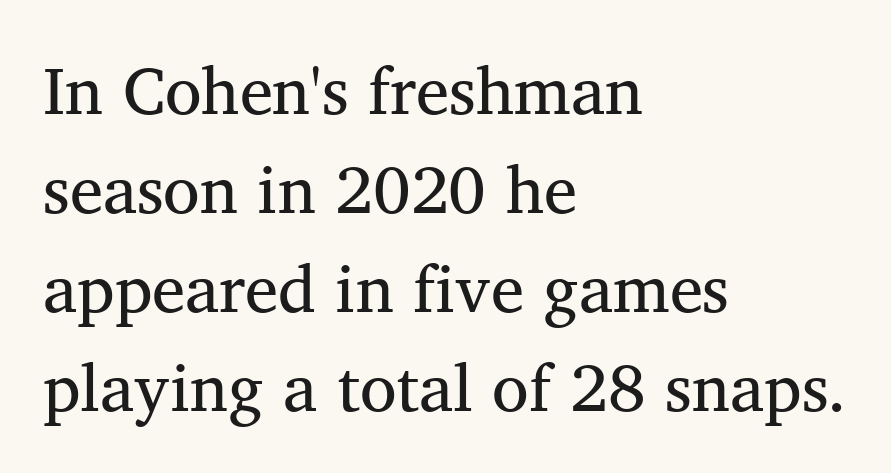
Q: Is the text bold? A: No.
Q: Is the text italic (slanted)? A: No, it is upright.
Q: Is the typeface a serif or a sans-serif typeface? A: Serif.
Q: Is the text underlined? A: No.
Q: How is the paragraph aligned? A: Left-aligned.
Q: Is the spacing between letters normal or unusually wide? A: Normal.
Q: Is the spacing between lines tight, normal or loose? A: Normal.
Q: Width (condensed, normal, or wide)? A: Normal.
Q: Stroke contrast? A: Medium.
Q: x-height? A: Medium.
Q: Monospaced? A: No.
